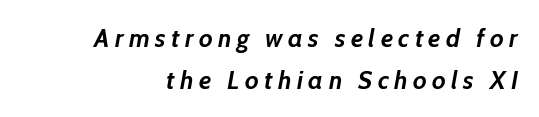
Q: Is the text bold? A: Yes.
Q: Is the text italic (slanted)? A: Yes, it leans right by about 10 degrees.
Q: Is the text underlined? A: No.
Q: Is the spacing between letters normal or unusually wide? A: Unusually wide.
Q: Is the spacing between lines tight, normal or loose? A: Normal.
